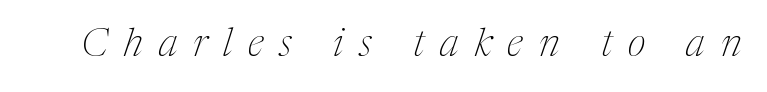
{"serif": "yes", "italic": "yes", "lean": "right", "slant_degrees": 17, "bold": "no", "weight": "thin", "width": "condensed", "stroke_contrast": "medium", "x_height": "medium", "monospaced": "no", "underline": "no", "letter_spacing": "wide", "letter_spacing_em": 0.41, "glyph_px": 39}
